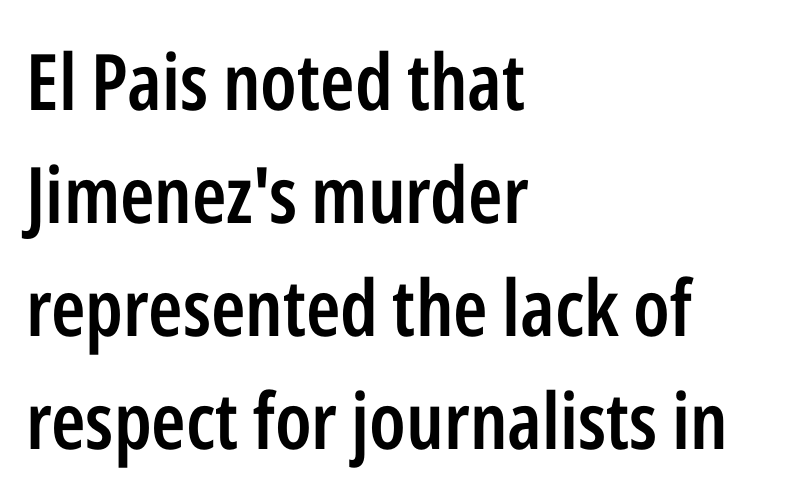
{"serif": "no", "italic": "no", "bold": "semi", "weight": "semibold", "width": "condensed", "stroke_contrast": "low", "x_height": "medium", "monospaced": "no", "underline": "no", "align": "left", "line_spacing": "normal", "line_spacing_ratio": 1.45, "letter_spacing": "normal", "letter_spacing_em": 0.0, "glyph_px": 78}
